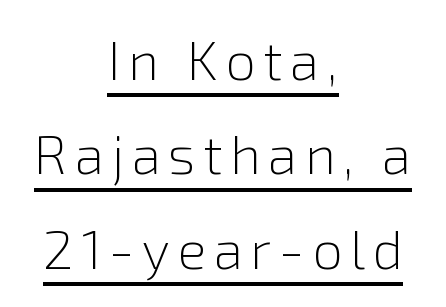
Decoration check: the copy is underlined. Each line is balanced around a shared central axis. The lettering holds an erect, upright posture throughout. You could not count columns in this text — the font is proportionally spaced. Typographically, this falls in the sans-serif category.
